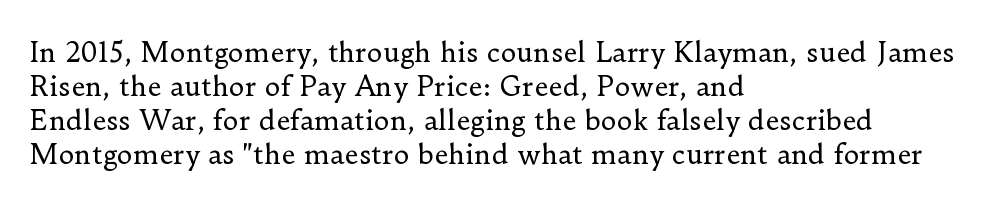
Q: Is the text bold? A: No.
Q: Is the text italic (slanted)? A: No, it is upright.
Q: Is the text underlined? A: No.
Q: How is the paragraph aligned? A: Left-aligned.
Q: Is the spacing between letters normal or unusually wide? A: Normal.
Q: Is the spacing between lines tight, normal or loose? A: Normal.
